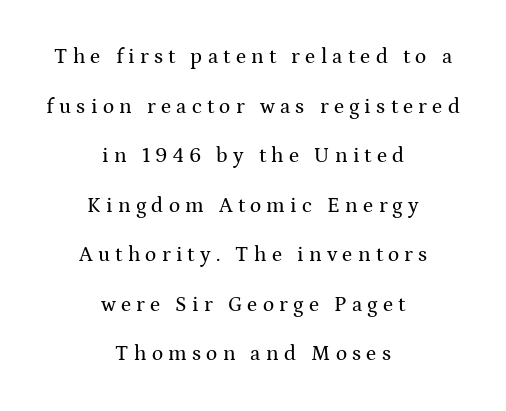
Q: Is the text italic (slanted)? A: No, it is upright.
Q: Is the text underlined? A: No.
Q: How is the paragraph aligned? A: Centered.
Q: Is the spacing between letters normal or unusually wide? A: Unusually wide.
Q: Is the spacing between lines tight, normal or loose? A: Loose.
